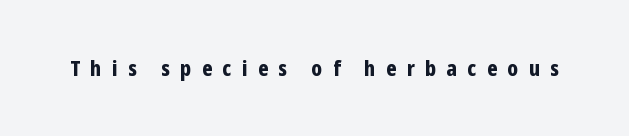
{"italic": "no", "bold": "yes", "underline": "no", "letter_spacing": "wide", "letter_spacing_em": 0.49, "glyph_px": 21}
